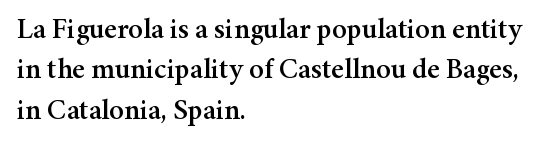
Q: Is the text italic (slanted)? A: No, it is upright.
Q: Is the typeface a serif or a sans-serif typeface? A: Serif.
Q: Is the text underlined? A: No.
Q: How is the paragraph aligned? A: Left-aligned.
Q: Is the spacing between letters normal or unusually wide? A: Normal.
Q: Is the spacing between lines tight, normal or loose? A: Normal.
Q: Width (condensed, normal, or wide)? A: Normal.
Q: Stroke contrast? A: Medium.
Q: x-height? A: Medium.
Q: Monospaced? A: No.
